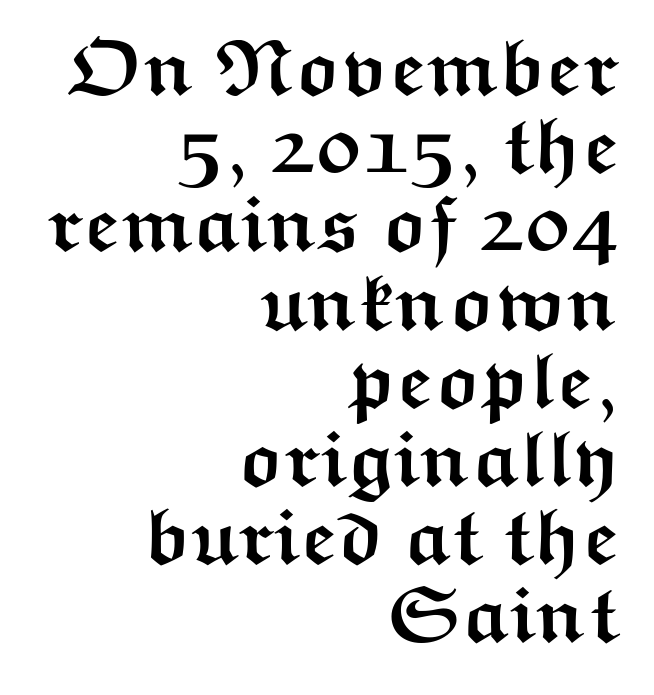
Q: Is the text bold? A: Yes.
Q: Is the text italic (slanted)? A: No, it is upright.
Q: Is the typeface a serif or a sans-serif typeface? A: Sans-serif.
Q: Is the text underlined? A: No.
Q: How is the paragraph aligned? A: Right-aligned.
Q: Is the spacing between letters normal or unusually wide? A: Normal.
Q: Is the spacing between lines tight, normal or loose? A: Tight.
Q: Width (condensed, normal, or wide)? A: Wide.
Q: Stroke contrast? A: Medium.
Q: x-height? A: Medium.
Q: Monospaced? A: No.
